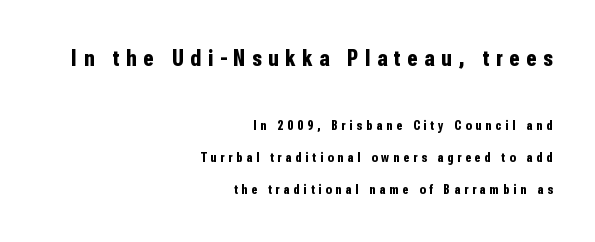
The image shows 24 px bold type, upright; set right-aligned, loose line spacing (2.29x), unusually wide letter spacing (+0.28 em), not underlined; the first (top) block is 1.71x larger.
